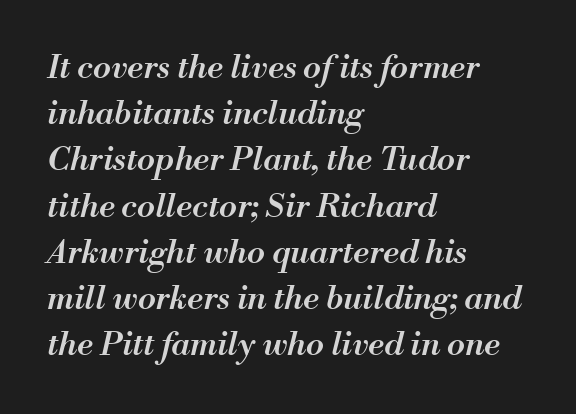
Rendered with sloped, italic letterforms. Set as a demibold, roughly 600 on the weight scale. How would I describe the line gaps? Plain and ordinary. The passage shown is typed in a proportional face where columns would drift. You could call the tracking neutral — neither tight nor loose.
